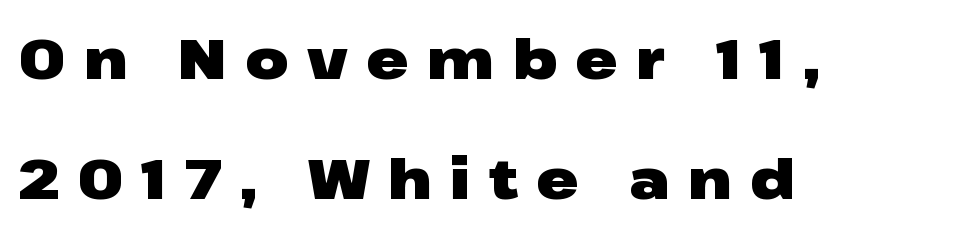
The image shows 56 px heavy, wide sans-serif type, upright; set left-aligned, loose line spacing (2.15x), unusually wide letter spacing (+0.33 em), not underlined; low stroke contrast and a medium x-height.
